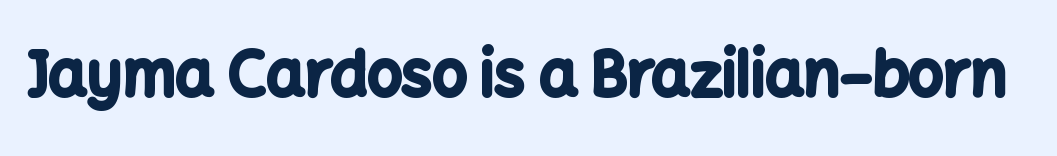
{"serif": "no", "italic": "no", "bold": "yes", "weight": "bold", "width": "normal", "stroke_contrast": "low", "x_height": "medium", "monospaced": "no", "underline": "no", "letter_spacing": "normal", "letter_spacing_em": 0.0, "glyph_px": 61}
